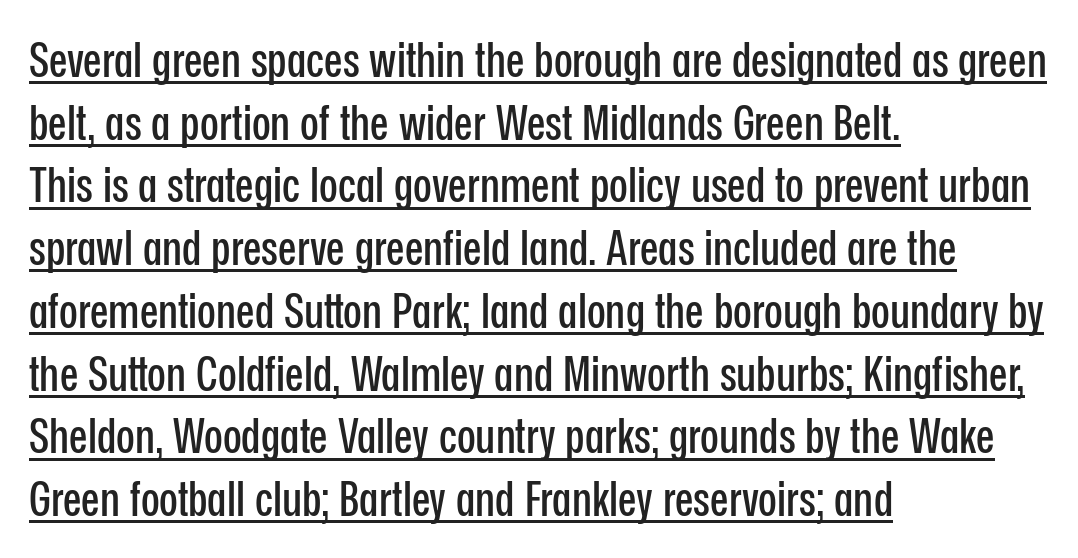
This sample uses plain, unmodified letter spacing. Note the varied advance widths — an 'i' is clearly narrower than an 'm'. A normal amount of white space separates one row of letters from the next. These lines stack with their left ends in a neat column. A sans-serif font was chosen for this passage.
